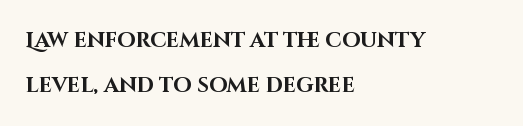
Inter-character spacing is left at the font's built-in metrics. Horizontal alignment here is leftward, the default for most running prose. Students, this is bold: see how much ink each stroke carries. Every stem runs plumb, perpendicular to the baseline.
